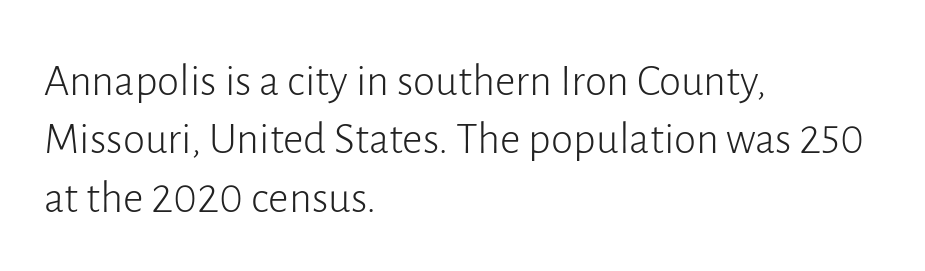
No chunkiness to these letters — they're not bold. Compared with typical body copy, the letter spacing here is the same. Descender tails drop into unmarked territory. Compared with typical paragraphs, the rows here are spaced about the same.
